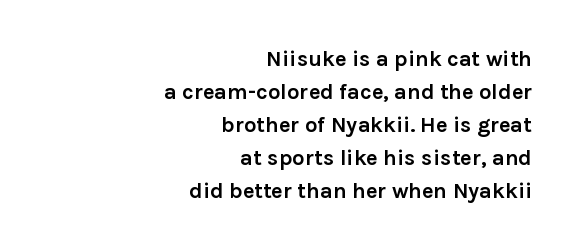
Q: Is the text bold? A: Yes.
Q: Is the text italic (slanted)? A: No, it is upright.
Q: Is the text underlined? A: No.
Q: How is the paragraph aligned? A: Right-aligned.
Q: Is the spacing between letters normal or unusually wide? A: Normal.
Q: Is the spacing between lines tight, normal or loose? A: Normal.
